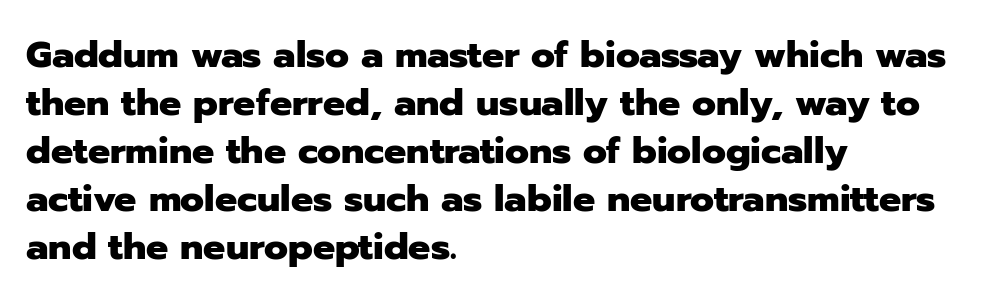
The image shows 37 px heavy sans-serif type, upright; set left-aligned, normal line spacing (1.3x), normal letter spacing, not underlined; low stroke contrast and a medium x-height.
